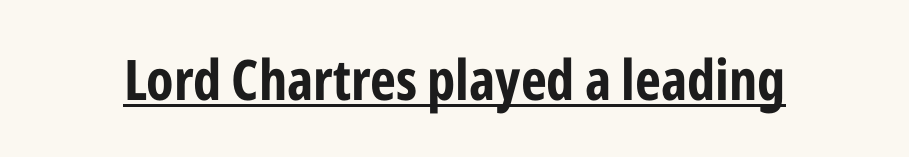
The image shows 56 px bold, condensed sans-serif type, upright; set normal letter spacing, underlined; low stroke contrast and a medium x-height.
